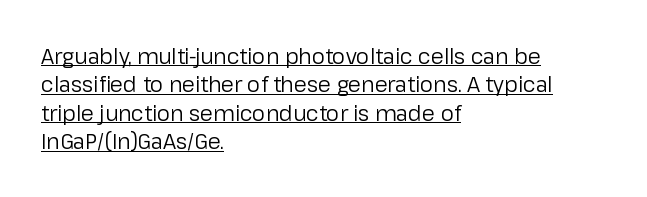
{"italic": "no", "bold": "no", "underline": "yes", "align": "left", "line_spacing": "normal", "line_spacing_ratio": 1.35, "letter_spacing": "normal", "letter_spacing_em": 0.0, "glyph_px": 21}
